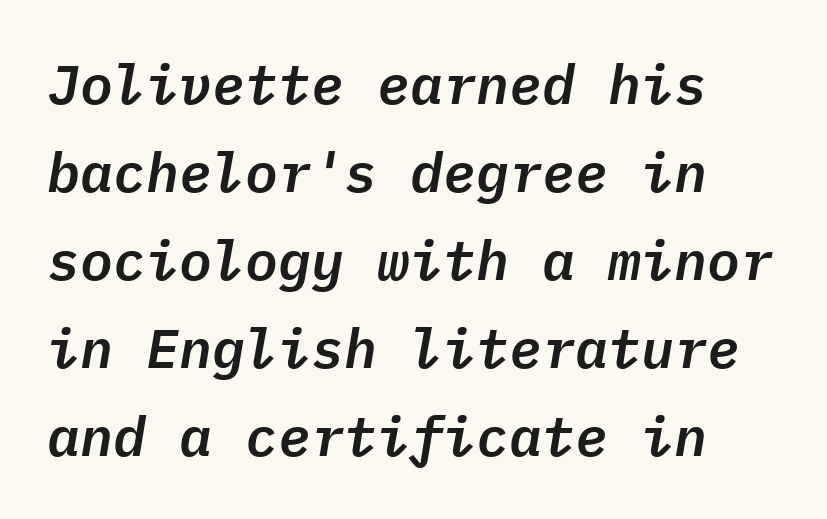
{"italic": "yes", "lean": "right", "slant_degrees": 9, "width": "normal", "stroke_contrast": "low", "x_height": "medium", "monospaced": "yes", "underline": "no", "line_spacing": "normal", "line_spacing_ratio": 1.6, "letter_spacing": "normal", "letter_spacing_em": 0.0, "glyph_px": 55}
